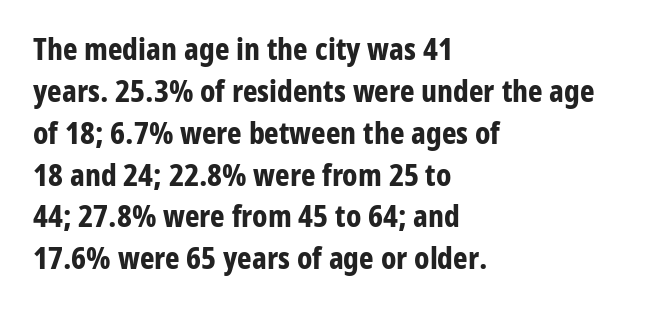
Q: Is the text bold? A: Yes.
Q: Is the text italic (slanted)? A: No, it is upright.
Q: Is the typeface a serif or a sans-serif typeface? A: Sans-serif.
Q: Is the text underlined? A: No.
Q: How is the paragraph aligned? A: Left-aligned.
Q: Is the spacing between letters normal or unusually wide? A: Normal.
Q: Is the spacing between lines tight, normal or loose? A: Normal.
Q: Width (condensed, normal, or wide)? A: Condensed.
Q: Stroke contrast? A: Low.
Q: x-height? A: Medium.
Q: Monospaced? A: No.
